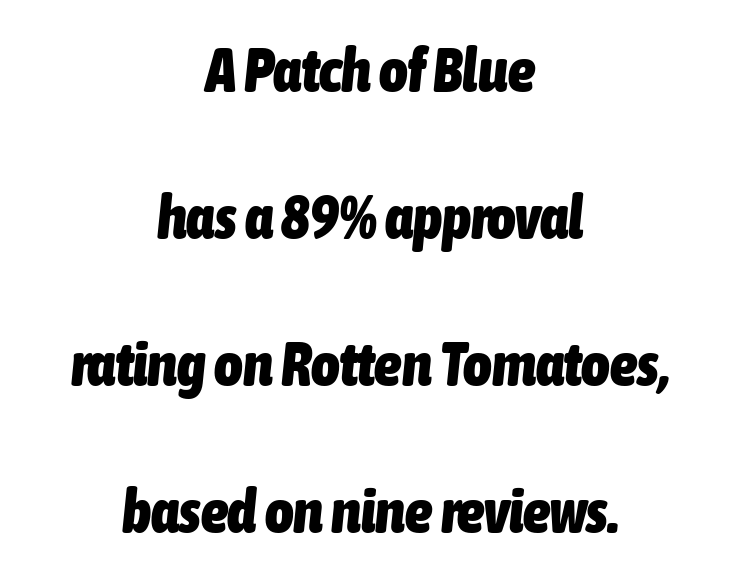
No word sits above an underline. If you drew a line through each stem, it would be angled. Characters follow at the spacing the type designer built in. A student would call this center alignment; a typographer would say set centered.
